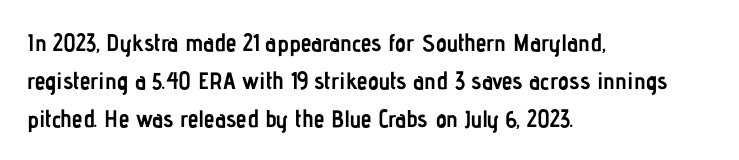
Q: Is the text bold? A: Yes.
Q: Is the text italic (slanted)? A: No, it is upright.
Q: Is the text underlined? A: No.
Q: How is the paragraph aligned? A: Left-aligned.
Q: Is the spacing between letters normal or unusually wide? A: Normal.
Q: Is the spacing between lines tight, normal or loose? A: Normal.
